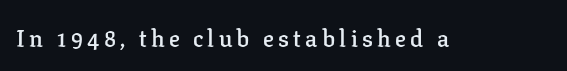
Q: Is the text bold? A: Semi-bold.
Q: Is the text italic (slanted)? A: No, it is upright.
Q: Is the text underlined? A: No.
